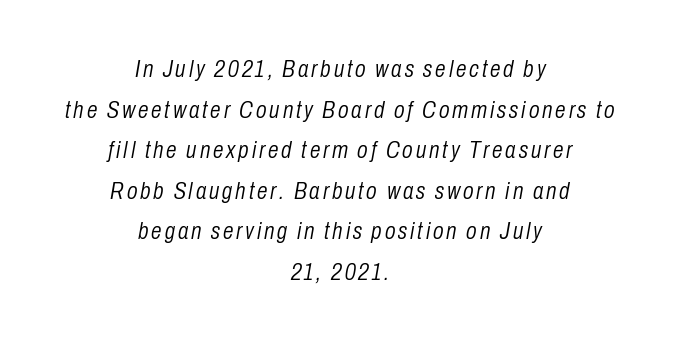
{"italic": "yes", "lean": "right", "slant_degrees": 10, "bold": "no", "underline": "no", "align": "center", "line_spacing": "normal", "line_spacing_ratio": 1.69, "glyph_px": 24}
